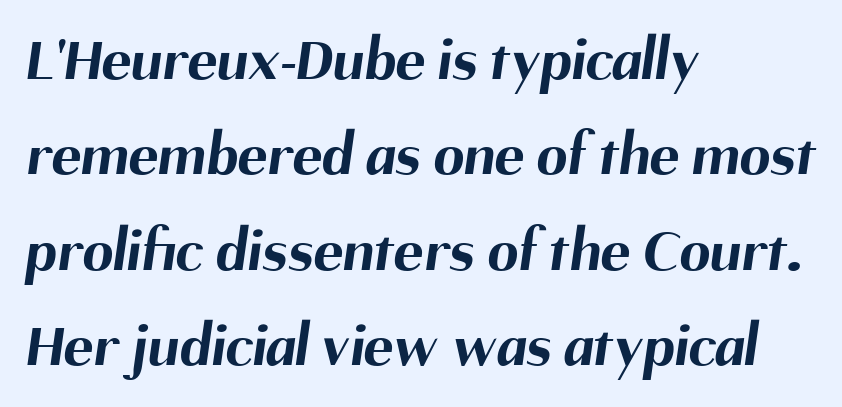
{"serif": "no", "bold": "yes", "weight": "bold", "width": "normal", "stroke_contrast": "medium", "x_height": "medium", "monospaced": "no", "underline": "no", "align": "left", "line_spacing": "normal", "line_spacing_ratio": 1.54, "letter_spacing": "normal", "letter_spacing_em": 0.0, "glyph_px": 62}
